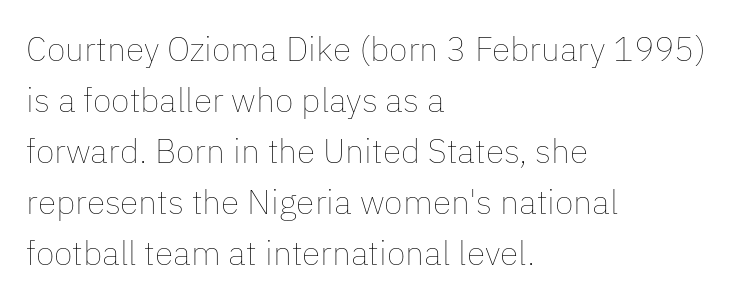
{"italic": "no", "bold": "no", "weight": "thin", "width": "normal", "stroke_contrast": "low", "x_height": "medium", "monospaced": "no", "underline": "no", "align": "left", "line_spacing": "normal", "line_spacing_ratio": 1.5, "letter_spacing": "normal", "letter_spacing_em": 0.0, "glyph_px": 34}
